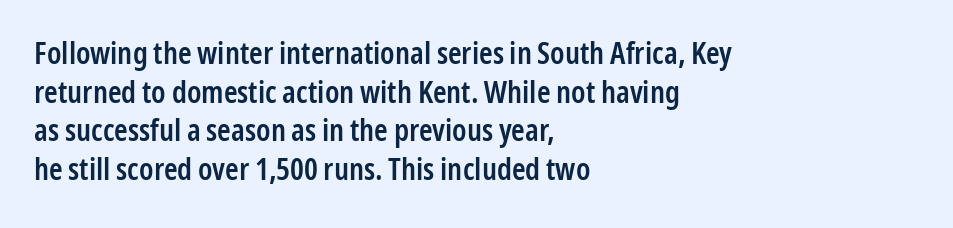
The image shows 31 px semibold, condensed sans-serif type, upright; set left-aligned, normal line spacing (1.25x), normal letter spacing, not underlined; low stroke contrast and a medium x-height.
